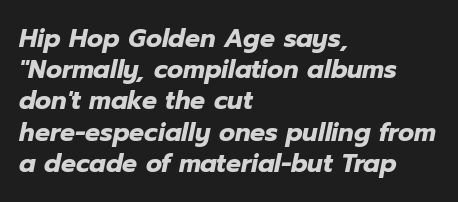
The line-height multiplier appears to be the usual default. The rendering keeps characters at their native spacing. The zone under the glyphs is completely vacant. The specimen reads as italic at a glance. Set as a true bold cut, around the 700 mark. Horizontally, the lines are justified to the leading edge only.
